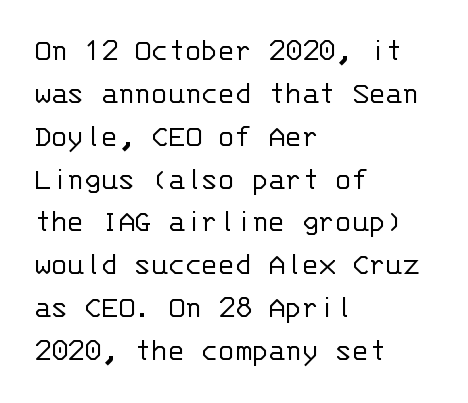
{"serif": "no", "italic": "no", "bold": "no", "weight": "light", "width": "normal", "stroke_contrast": "low", "x_height": "large", "monospaced": "yes", "underline": "no", "align": "left", "line_spacing": "normal", "line_spacing_ratio": 1.26, "letter_spacing": "normal", "letter_spacing_em": 0.0, "glyph_px": 34}
